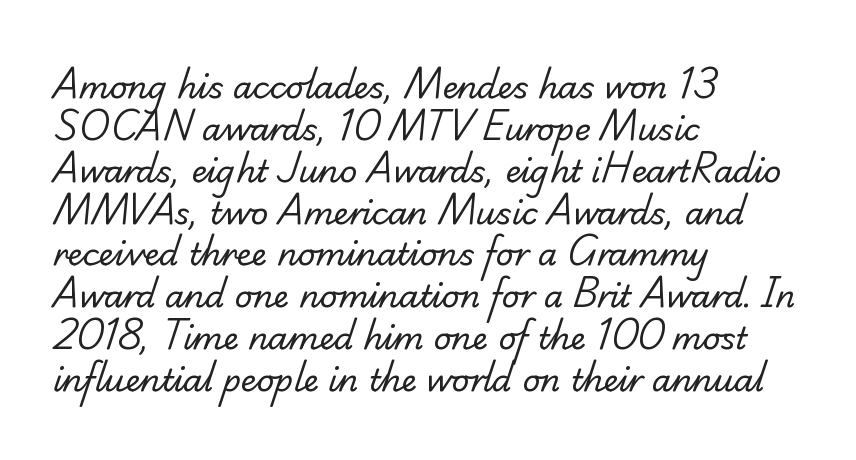
The image shows 31 px regular-weight serif type; set left-aligned, normal line spacing (1.35x), normal letter spacing, not underlined; low stroke contrast and a small x-height.
